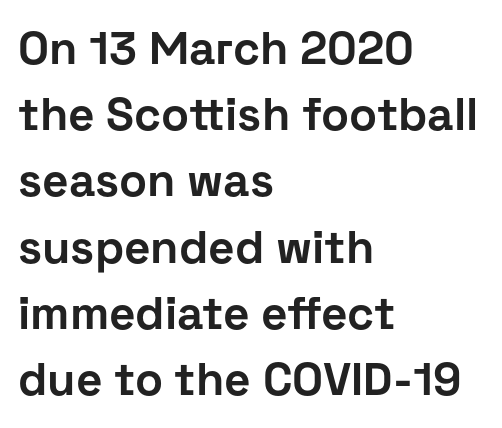
Q: Is the text bold? A: Yes.
Q: Is the text italic (slanted)? A: No, it is upright.
Q: Is the typeface a serif or a sans-serif typeface? A: Sans-serif.
Q: Is the text underlined? A: No.
Q: How is the paragraph aligned? A: Left-aligned.
Q: Is the spacing between letters normal or unusually wide? A: Normal.
Q: Is the spacing between lines tight, normal or loose? A: Normal.
Q: Width (condensed, normal, or wide)? A: Normal.
Q: Stroke contrast? A: Low.
Q: x-height? A: Medium.
Q: Monospaced? A: No.
